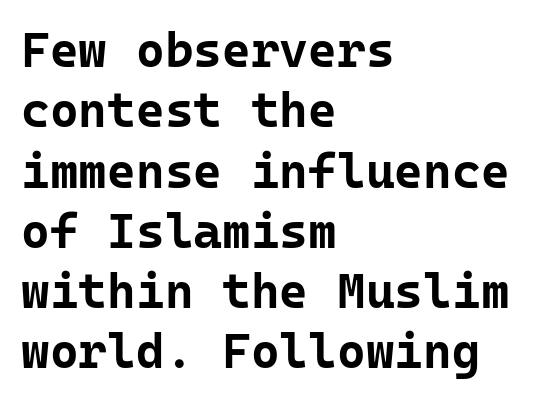
Q: Is the text bold? A: Yes.
Q: Is the text italic (slanted)? A: No, it is upright.
Q: Is the typeface a serif or a sans-serif typeface? A: Sans-serif.
Q: Is the text underlined? A: No.
Q: How is the paragraph aligned? A: Left-aligned.
Q: Is the spacing between letters normal or unusually wide? A: Normal.
Q: Width (condensed, normal, or wide)? A: Normal.
Q: Stroke contrast? A: Low.
Q: x-height? A: Medium.
Q: Monospaced? A: Yes.
